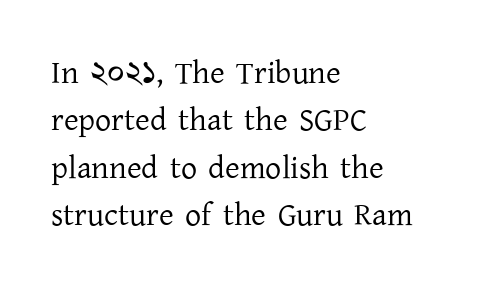
Regarding serifs, this sample has them. The string is rendered with underlining switched off. The passage shown is typed in a proportional face where columns would drift. The type sits square on the baseline with zero lean. The rows are spaced the way most documents space them.
